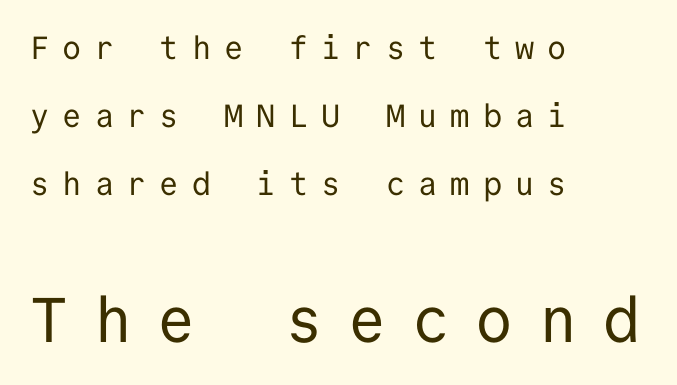
{"serif": "no", "italic": "no", "bold": "no", "weight": "regular", "width": "normal", "stroke_contrast": "low", "x_height": "medium", "monospaced": "yes", "underline": "no", "align": "left", "line_spacing": "loose", "line_spacing_ratio": 2.13, "letter_spacing": "wide", "letter_spacing_em": 0.41, "larger_block": "second", "size_ratio": 1.97, "glyph_px": 63}
